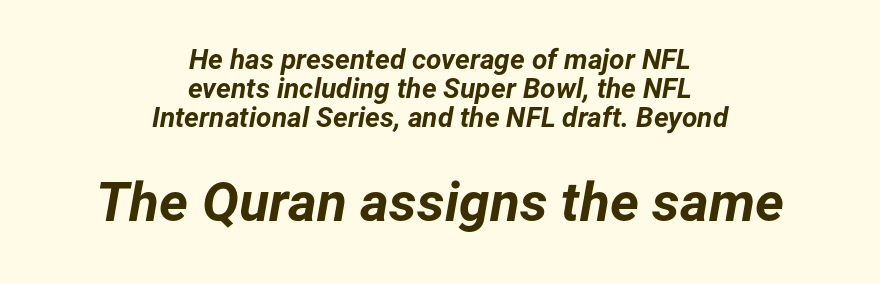
{"italic": "yes", "lean": "right", "slant_degrees": 12, "bold": "yes", "weight": "bold", "width": "normal", "stroke_contrast": "low", "x_height": "medium", "monospaced": "no", "underline": "no", "align": "center", "line_spacing": "tight", "line_spacing_ratio": 1.04, "letter_spacing": "normal", "letter_spacing_em": 0.0, "larger_block": "second", "size_ratio": 1.96, "glyph_px": 55}
